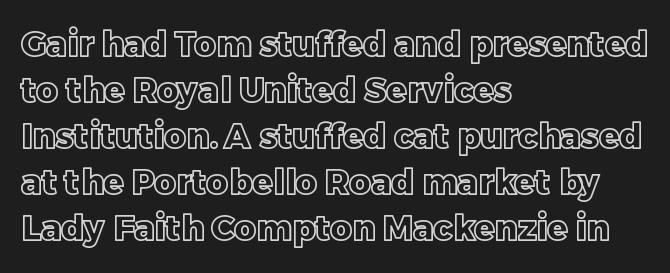
Is there any slant? The stems are plumb. Type without underlining. You could call the tracking neutral — neither tight nor loose. Rows of type keep a routine distance in the vertical direction. Typeset ragged right — the left edge is the straight one.
